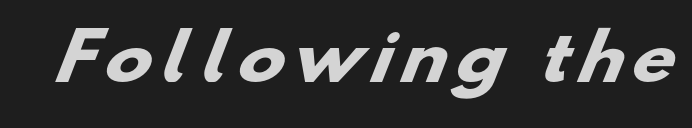
The image shows 63 px heavy, wide sans-serif type; set not underlined; low stroke contrast and a small x-height.
